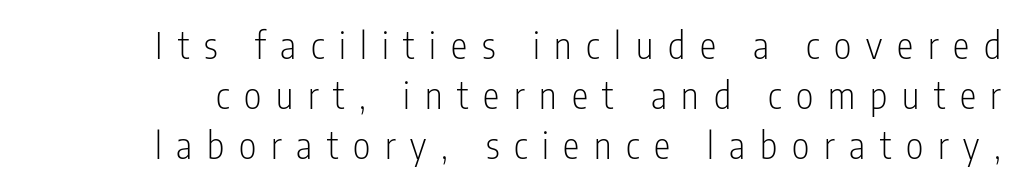
Counters stay open thanks to moderate or lighter strokes. The horizontal fit of the characters is loose and conspicuously gappy. Beneath every word, the page is bare. Evenly set lines give the paragraph a standard silhouette. Is this a fixed-width face? No — the glyphs have proportional, varying widths. Regarding serifs, this sample does without them.
